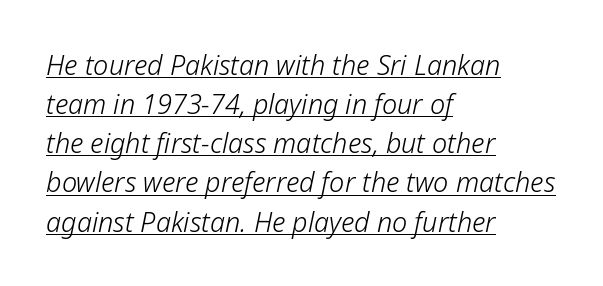
Is there an underline? Yes — a line sits under the letters. The passage shown stacks its lines at a standard gap. This rendering uses left alignment, leaving the right contour irregular. No extra ink here — the face is not bold. Nothing unusual about the tracking: characters are spaced as the font intends.
